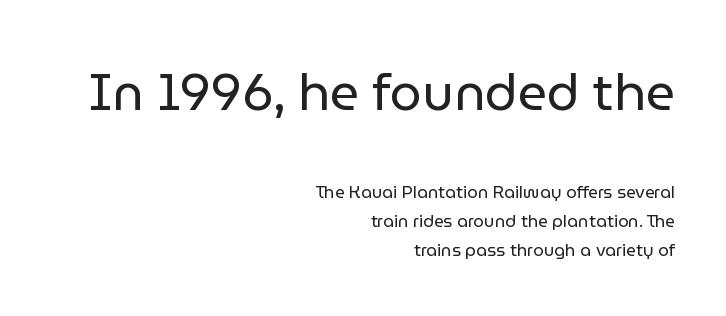
The image shows 51 px regular-weight sans-serif type, upright; set right-aligned, normal line spacing (1.7x), normal letter spacing, not underlined; the first (top) block is 3.0x larger; low stroke contrast and a medium x-height.
